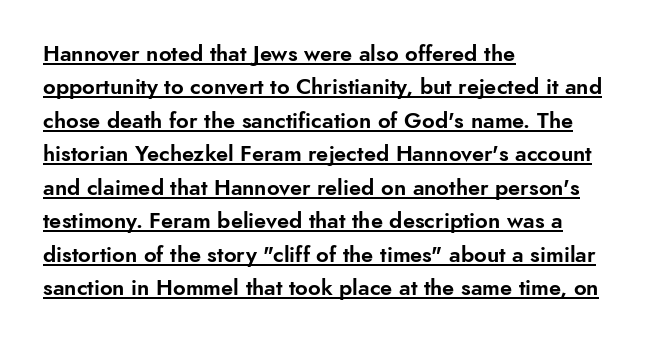
The image shows 22 px text type, upright; set left-aligned, normal line spacing (1.52x), normal letter spacing, underlined.
